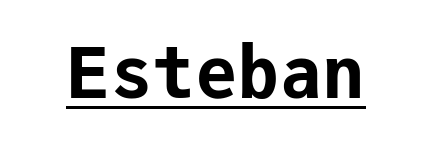
This rendering leaves character spacing at its baseline value. Typographic density is high because the face is bold. A typesetter would call this monospace, since all characters share one set width. The type family on display is of the sans-serif kind. Is there any slant? The stems are plumb. Check the space under the baseline: a stroke is drawn there.
